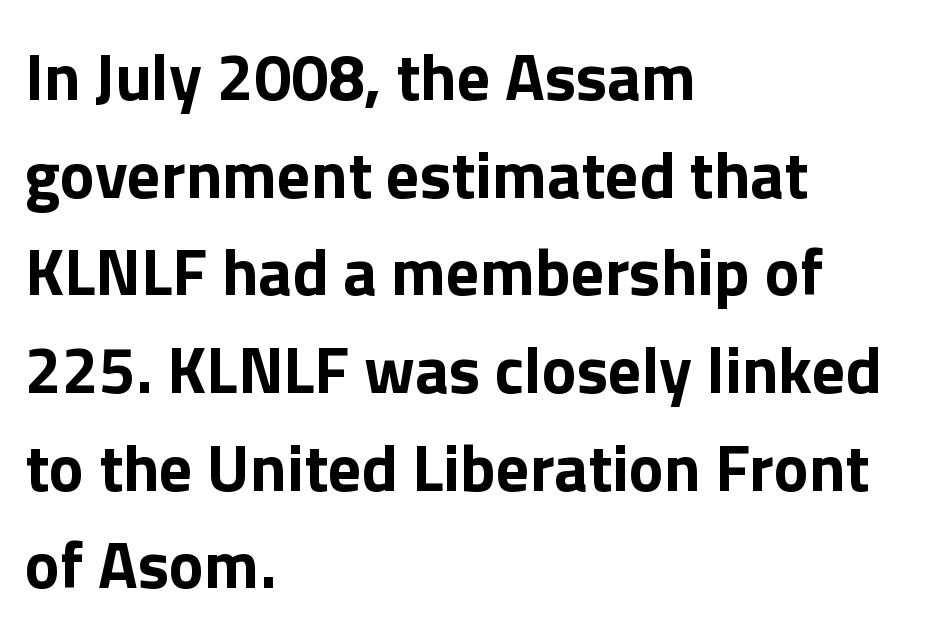
The image shows 66 px bold sans-serif type, upright; set left-aligned, normal line spacing (1.48x), normal letter spacing, not underlined; a medium x-height.
